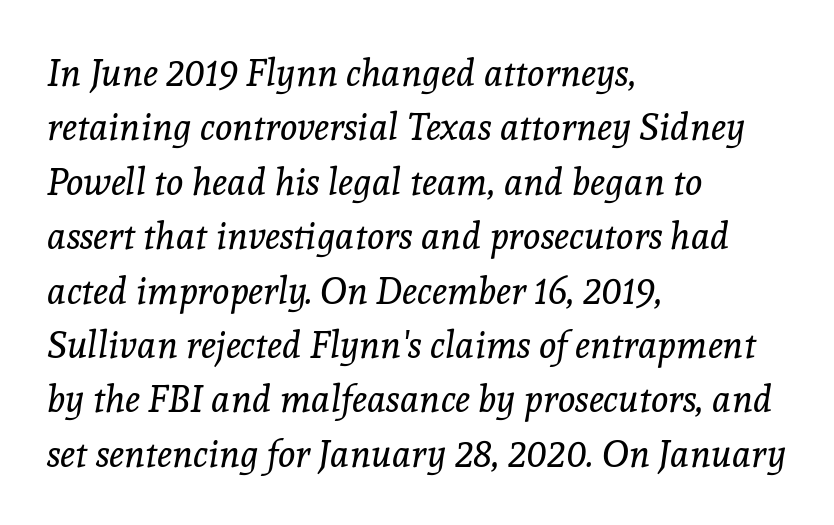
The image shows 37 px regular-weight serif type, italic (leaning right); set left-aligned, normal line spacing (1.47x), normal letter spacing, not underlined; a medium x-height.
